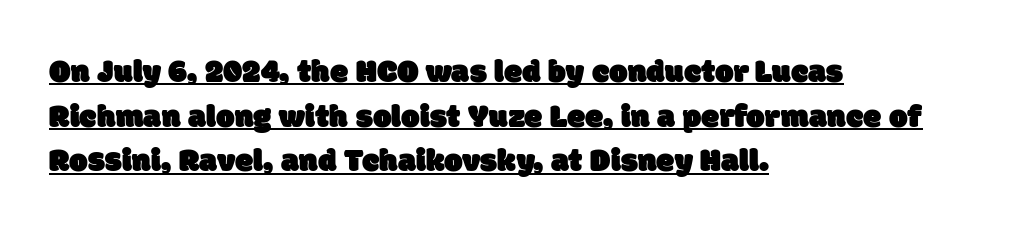
{"serif": "no", "width": "normal", "stroke_contrast": "low", "x_height": "large", "monospaced": "no", "underline": "yes", "align": "left", "line_spacing": "normal", "line_spacing_ratio": 1.35, "letter_spacing": "normal", "letter_spacing_em": 0.0, "glyph_px": 33}
